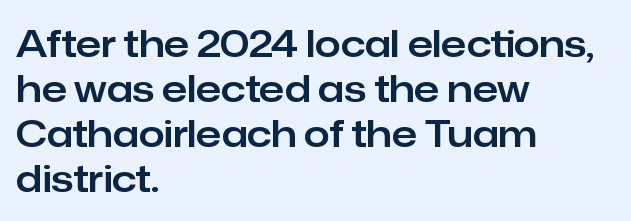
These lines are rendered in a variable-pitch font. Examine the stroke ends and you'll find no serifs. The gaps between neighbouring characters are ordinary and unremarkable. In terms of posture, this sample is upright.
